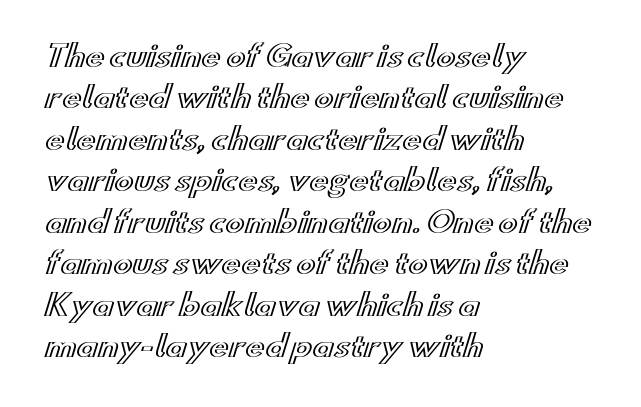
The image shows 29 px wide type; set left-aligned, normal line spacing (1.43x), normal letter spacing, not underlined; a small x-height.
